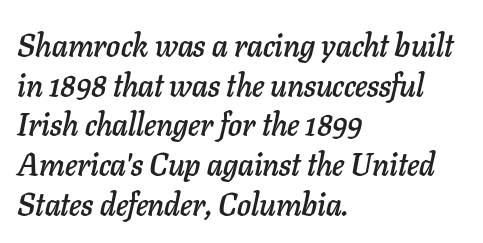
Q: Is the text italic (slanted)? A: Yes, it leans right by about 11 degrees.
Q: Is the text underlined? A: No.
Q: How is the paragraph aligned? A: Left-aligned.
Q: Is the spacing between letters normal or unusually wide? A: Normal.
Q: Is the spacing between lines tight, normal or loose? A: Normal.
Q: Width (condensed, normal, or wide)? A: Normal.
Q: Stroke contrast? A: Low.
Q: x-height? A: Medium.
Q: Monospaced? A: No.
